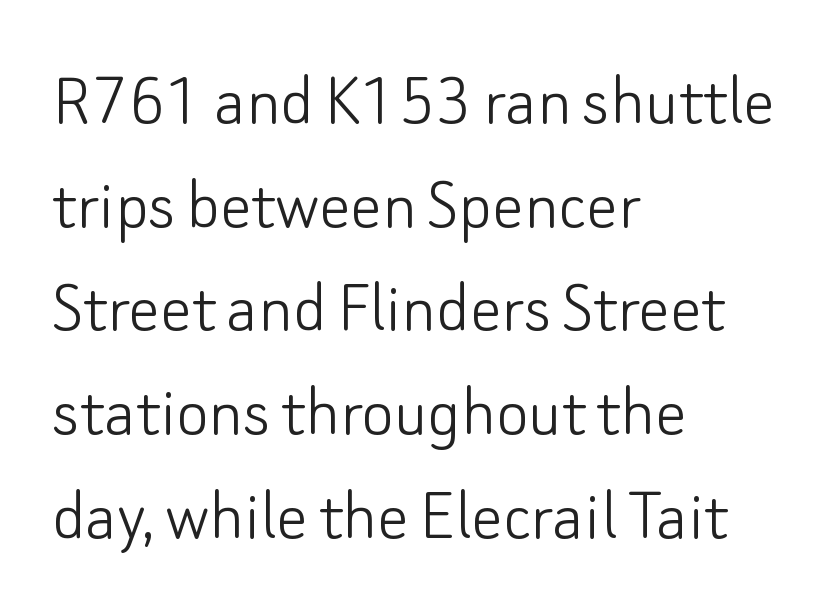
Q: Is the text bold? A: No.
Q: Is the text italic (slanted)? A: No, it is upright.
Q: Is the typeface a serif or a sans-serif typeface? A: Sans-serif.
Q: Is the text underlined? A: No.
Q: How is the paragraph aligned? A: Left-aligned.
Q: Is the spacing between letters normal or unusually wide? A: Normal.
Q: Is the spacing between lines tight, normal or loose? A: Normal.
Q: Width (condensed, normal, or wide)? A: Normal.
Q: Stroke contrast? A: Low.
Q: x-height? A: Small.
Q: Monospaced? A: No.
